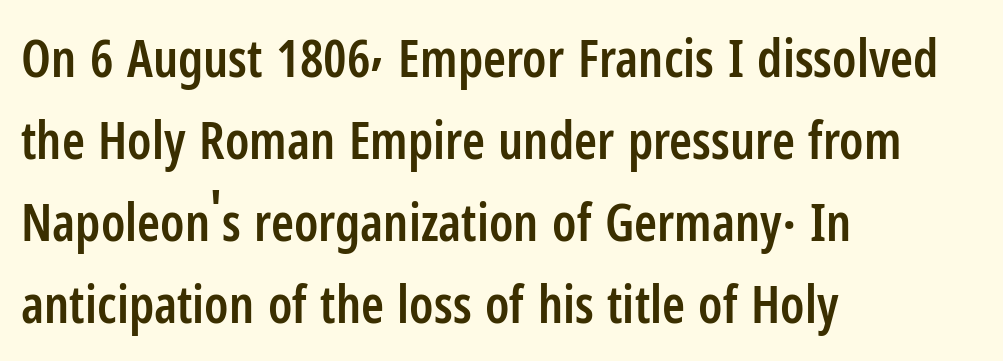
Examine the stroke ends and you'll find no serifs. The lettering holds an erect, upright posture throughout. If you drew a ruler down the left edge, every line would touch it. How would I describe the line gaps? Plain and ordinary.
